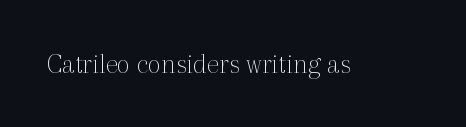
The designer went with a serif here, giving each stem small feet. Decoration check: the copy has no underline. The rendering keeps characters at their native spacing. Looks like regular typesetting: each glyph gets only the width it needs. Compared with a typical body face, this is equally light or lighter still. The specimen reads as upright at a glance.
